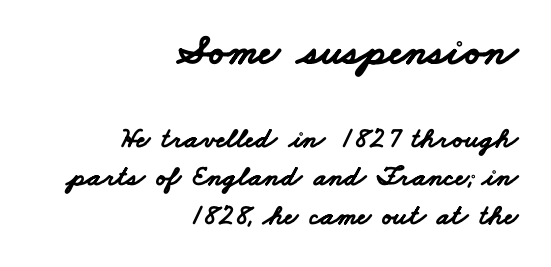
Q: Is the text bold? A: Yes.
Q: Is the typeface a serif or a sans-serif typeface? A: Sans-serif.
Q: Is the text underlined? A: No.
Q: How is the paragraph aligned? A: Right-aligned.
Q: Is the spacing between letters normal or unusually wide? A: Normal.
Q: Is the spacing between lines tight, normal or loose? A: Normal.
Q: Which block of text is set in a larger size, the first (top) or the second (bottom)? A: The first (top) one.
Q: Width (condensed, normal, or wide)? A: Wide.
Q: Stroke contrast? A: Low.
Q: x-height? A: Small.
Q: Monospaced? A: No.
